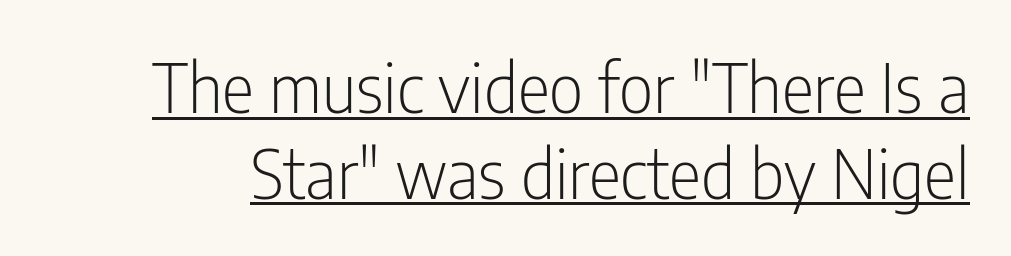
{"serif": "no", "italic": "no", "bold": "no", "weight": "light", "width": "condensed", "stroke_contrast": "low", "x_height": "medium", "monospaced": "no", "underline": "yes", "line_spacing": "normal", "line_spacing_ratio": 1.26, "letter_spacing": "normal", "letter_spacing_em": 0.0, "glyph_px": 68}
